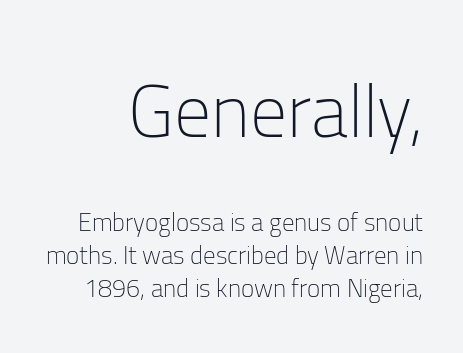
Underlining? Definitely not there. The cut favours lightness, reaching ordinary text weight at its darkest. You could not count columns in this text — the font is proportionally spaced. The typography opts for an upright posture over an oblique one. This block has exactly the height ordinary leading produces. Between these two stacked blocks, the higher one wins on size.
